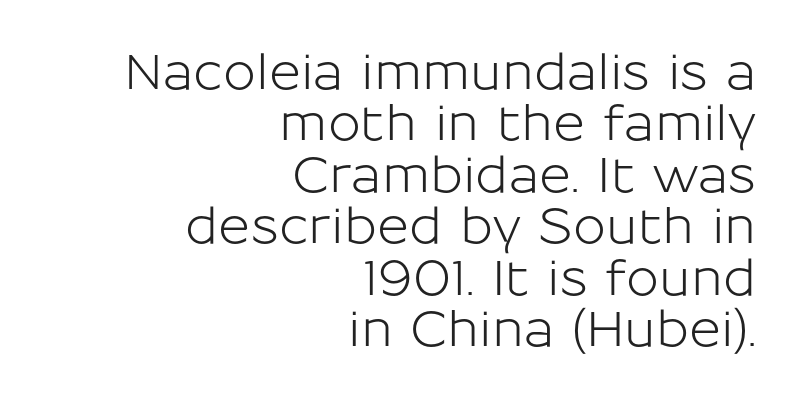
The image shows 49 px sans-serif type, upright; set right-aligned, tight line spacing (1.05x), normal letter spacing, not underlined; low stroke contrast and a medium x-height.
